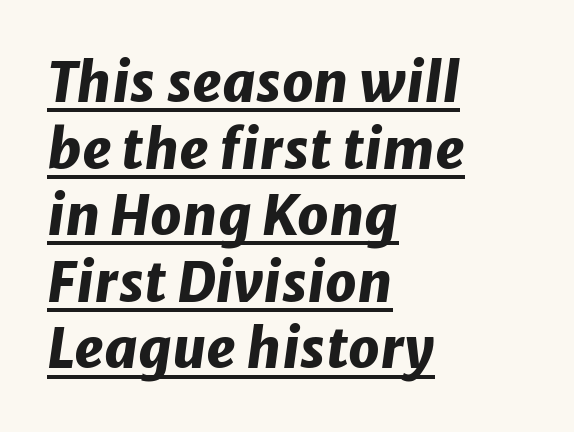
{"italic": "yes", "lean": "right", "slant_degrees": 8, "bold": "yes", "weight": "heavy", "width": "normal", "stroke_contrast": "low", "x_height": "medium", "monospaced": "no", "underline": "yes", "align": "left", "line_spacing_ratio": 1.21, "letter_spacing": "normal", "letter_spacing_em": 0.0, "glyph_px": 55}
